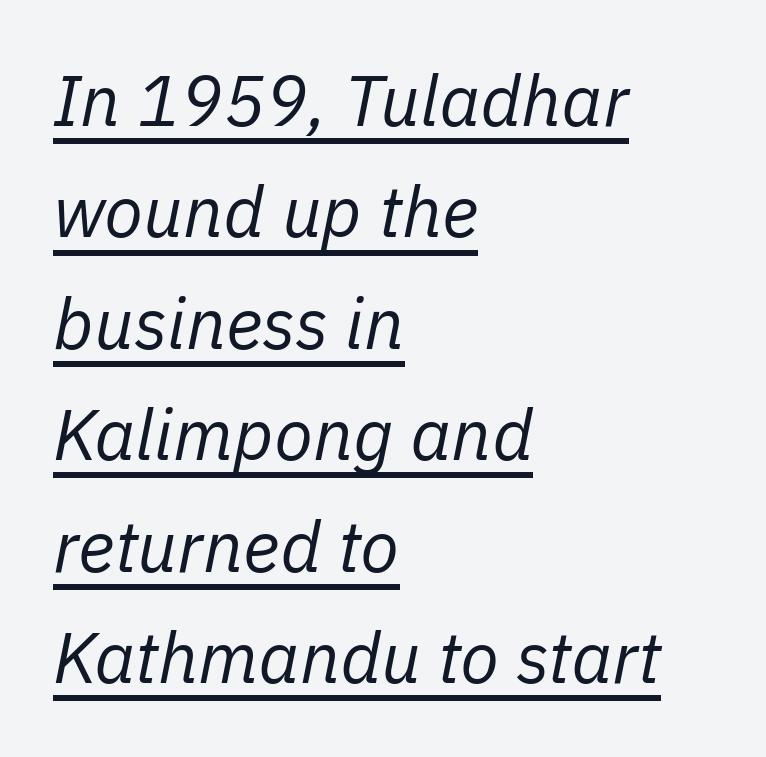
The image shows 71 px regular-weight type, italic (leaning right); set left-aligned, normal line spacing (1.57x), normal letter spacing, underlined; low stroke contrast and a medium x-height.
